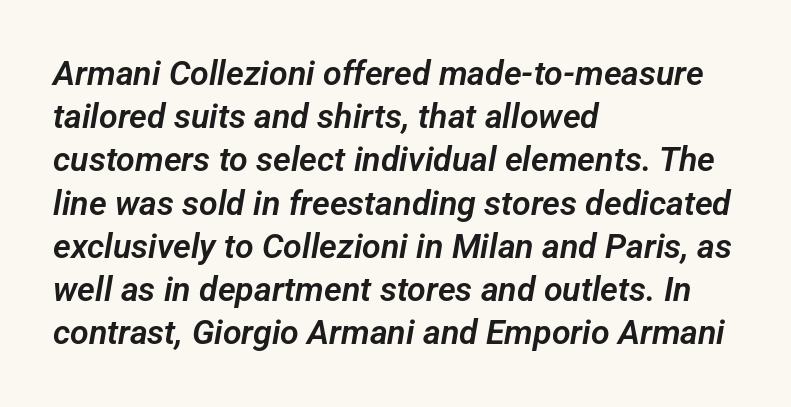
Q: Is the typeface a serif or a sans-serif typeface? A: Sans-serif.
Q: Is the text underlined? A: No.
Q: How is the paragraph aligned? A: Left-aligned.
Q: Is the spacing between letters normal or unusually wide? A: Normal.
Q: Is the spacing between lines tight, normal or loose? A: Normal.
Q: Width (condensed, normal, or wide)? A: Normal.
Q: Stroke contrast? A: Low.
Q: x-height? A: Medium.
Q: Monospaced? A: No.
